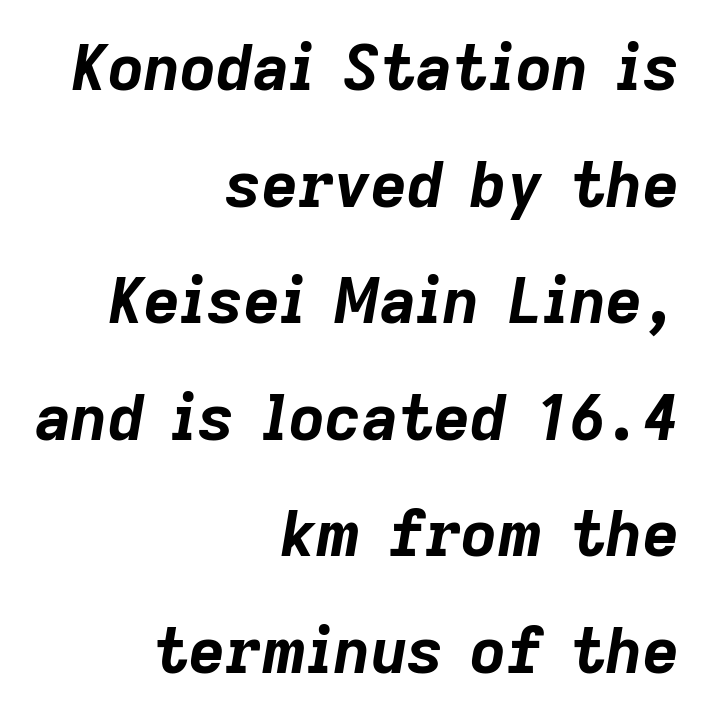
The image shows 63 px bold type, italic (leaning right); set right-aligned, line spacing 1.85x, normal letter spacing, not underlined; low stroke contrast and a medium x-height.
